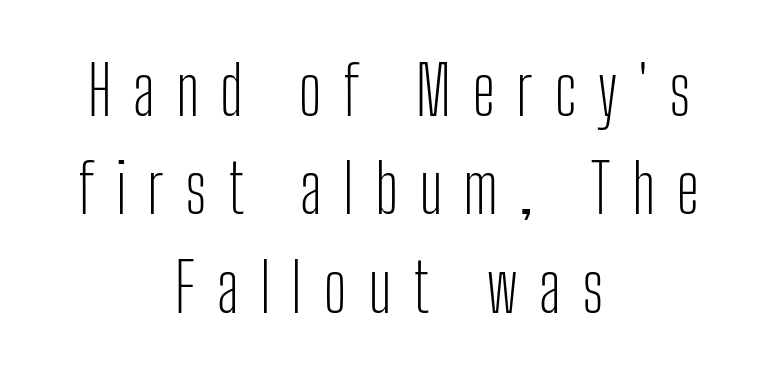
Q: Is the text bold? A: No.
Q: Is the text italic (slanted)? A: No, it is upright.
Q: Is the typeface a serif or a sans-serif typeface? A: Sans-serif.
Q: Is the text underlined? A: No.
Q: How is the paragraph aligned? A: Centered.
Q: Is the spacing between letters normal or unusually wide? A: Unusually wide.
Q: Is the spacing between lines tight, normal or loose? A: Normal.
Q: Width (condensed, normal, or wide)? A: Condensed.
Q: Stroke contrast? A: Low.
Q: x-height? A: Medium.
Q: Monospaced? A: No.
